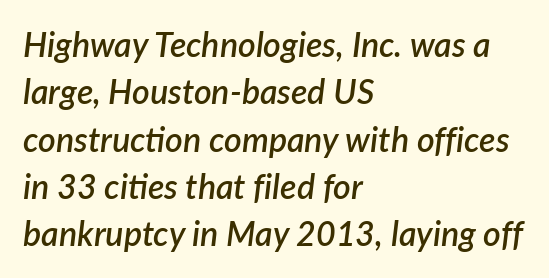
{"italic": "yes", "lean": "right", "slant_degrees": 7, "bold": "semi", "weight": "semibold", "width": "normal", "stroke_contrast": "low", "x_height": "medium", "monospaced": "no", "underline": "no", "align": "left", "line_spacing": "normal", "line_spacing_ratio": 1.39, "letter_spacing": "normal", "letter_spacing_em": 0.0, "glyph_px": 34}
